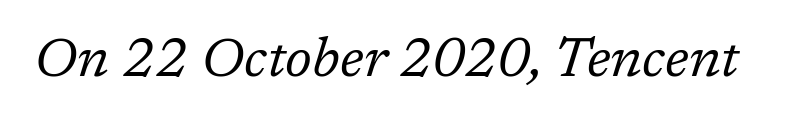
Q: Is the text bold? A: No.
Q: Is the text italic (slanted)? A: Yes, it leans right by about 17 degrees.
Q: Is the typeface a serif or a sans-serif typeface? A: Serif.
Q: Is the text underlined? A: No.
Q: Is the spacing between letters normal or unusually wide? A: Normal.
Q: Width (condensed, normal, or wide)? A: Normal.
Q: Stroke contrast? A: Low.
Q: x-height? A: Medium.
Q: Monospaced? A: No.
